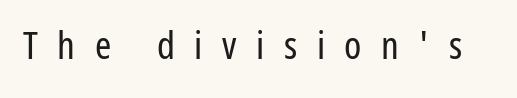
Regarding serifs, this sample does without them. Underline: absent. Spacing verdict: proportional, widths tailored to each character. Display-style spreading of the glyphs; the letterfit is very open.
